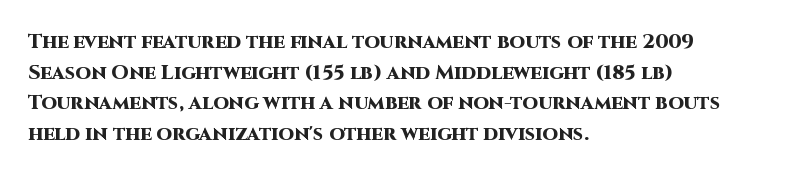
{"italic": "no", "bold": "yes", "underline": "no", "align": "left", "line_spacing": "normal", "line_spacing_ratio": 1.53, "letter_spacing": "normal", "letter_spacing_em": 0.0, "glyph_px": 20}
